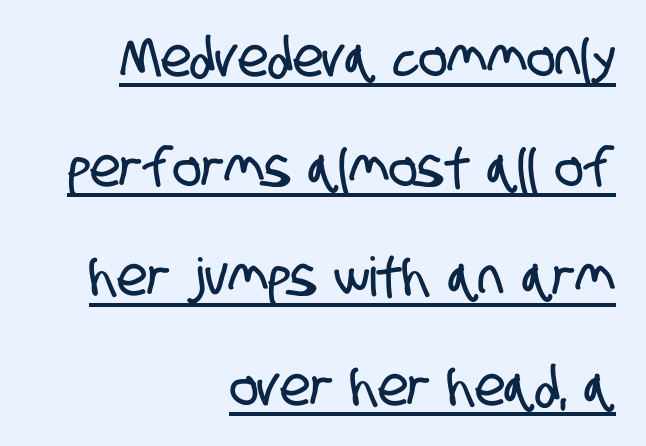
This block would shrink considerably if given ordinary leading; it's expanded now. The font family rendered here belongs to the sans-serif group. Letter spacing: default. The passage shown is typed in a proportional face where columns would drift. Underline: present.
